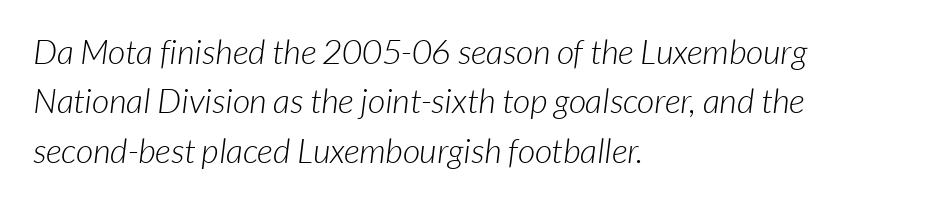
The image shows 34 px light sans-serif type; set left-aligned, normal line spacing (1.45x), normal letter spacing, not underlined; low stroke contrast and a medium x-height.
